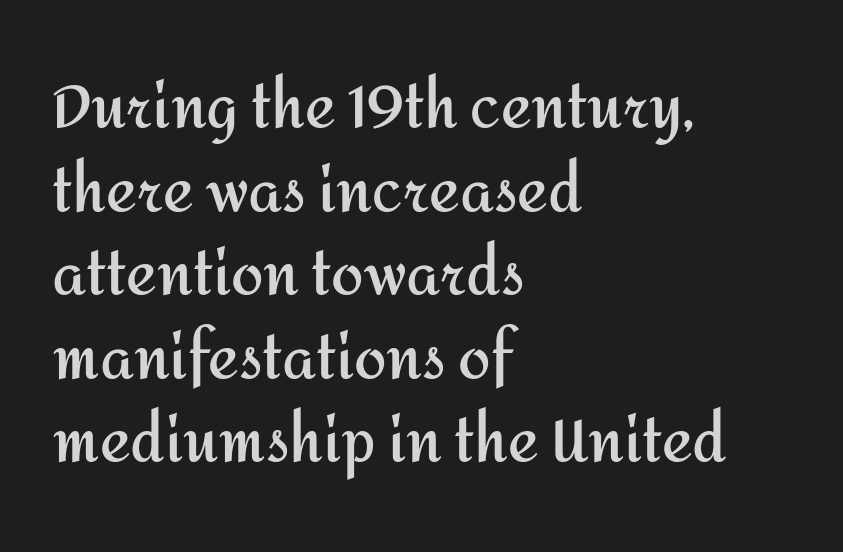
{"serif": "no", "italic": "no", "bold": "yes", "weight": "semibold", "width": "normal", "stroke_contrast": "medium", "x_height": "medium", "monospaced": "no", "underline": "no", "align": "left", "line_spacing": "normal", "line_spacing_ratio": 1.44, "letter_spacing": "normal", "letter_spacing_em": 0.0, "glyph_px": 58}
